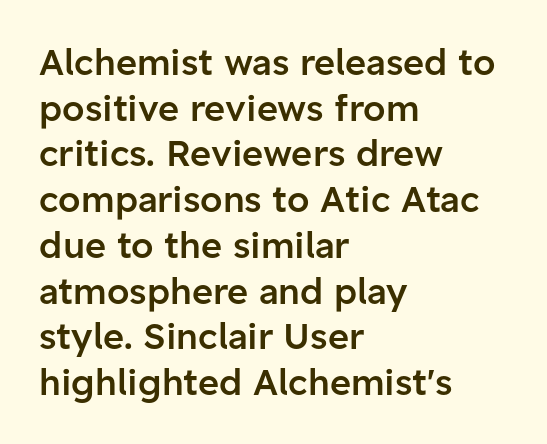
{"serif": "no", "italic": "no", "bold": "semi", "weight": "semibold", "width": "normal", "stroke_contrast": "low", "x_height": "medium", "monospaced": "no", "underline": "no", "align": "left", "line_spacing": "normal", "line_spacing_ratio": 1.27, "letter_spacing": "normal", "letter_spacing_em": 0.0, "glyph_px": 36}
